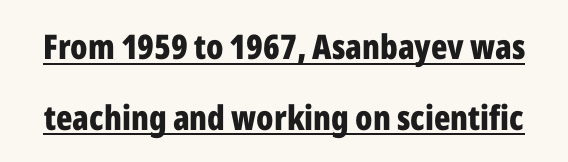
{"serif": "no", "italic": "no", "bold": "yes", "weight": "bold", "width": "condensed", "stroke_contrast": "low", "x_height": "medium", "monospaced": "no", "underline": "yes", "line_spacing": "loose", "line_spacing_ratio": 2.08, "letter_spacing": "normal", "letter_spacing_em": 0.0, "glyph_px": 34}
